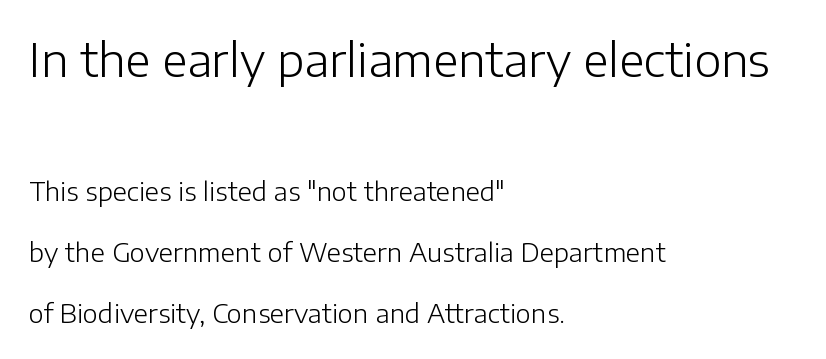
{"serif": "no", "italic": "no", "bold": "no", "weight": "light", "width": "normal", "stroke_contrast": "low", "x_height": "medium", "monospaced": "no", "underline": "no", "align": "left", "line_spacing": "loose", "line_spacing_ratio": 2.35, "letter_spacing": "normal", "letter_spacing_em": 0.0, "larger_block": "first", "size_ratio": 1.77, "glyph_px": 46}
